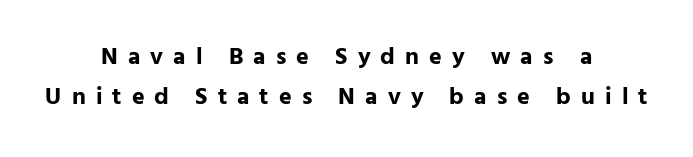
Notice how the stems are strictly vertical — no italics here. Honestly, the row spacing looks completely unremarkable. Is the type bold? Yes — the strokes are clearly thick and heavy. The gaps between neighbouring characters are conspicuously large.
